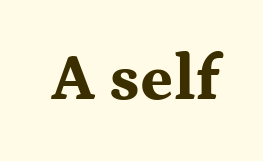
{"serif": "yes", "italic": "no", "bold": "yes", "weight": "bold", "width": "wide", "stroke_contrast": "medium", "x_height": "medium", "monospaced": "no", "underline": "no", "letter_spacing": "normal", "letter_spacing_em": 0.0, "glyph_px": 64}
